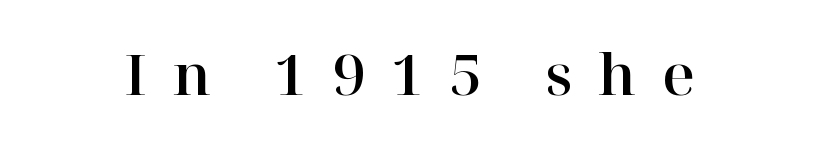
Q: Is the text italic (slanted)? A: No, it is upright.
Q: Is the typeface a serif or a sans-serif typeface? A: Serif.
Q: Is the text underlined? A: No.
Q: Is the spacing between letters normal or unusually wide? A: Unusually wide.
Q: Width (condensed, normal, or wide)? A: Normal.
Q: Stroke contrast? A: High.
Q: x-height? A: Medium.
Q: Monospaced? A: No.
